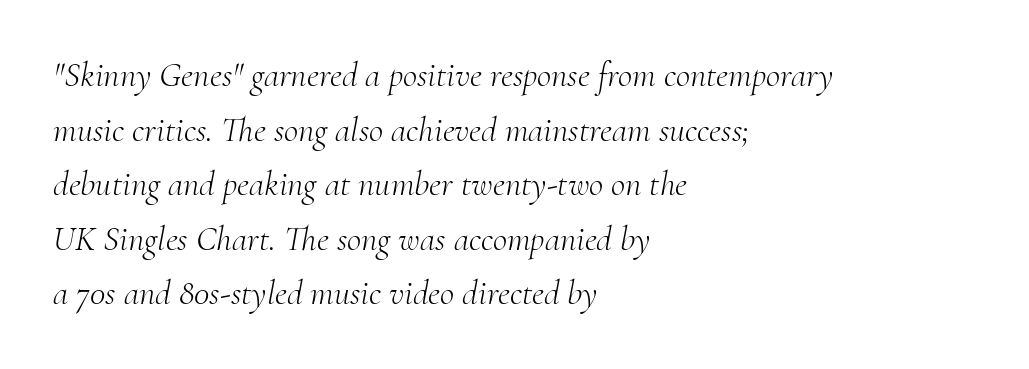
Q: Is the text bold? A: No.
Q: Is the text italic (slanted)? A: Yes, it leans right by about 10 degrees.
Q: Is the typeface a serif or a sans-serif typeface? A: Serif.
Q: Is the text underlined? A: No.
Q: How is the paragraph aligned? A: Left-aligned.
Q: Is the spacing between letters normal or unusually wide? A: Normal.
Q: Is the spacing between lines tight, normal or loose? A: Normal.
Q: Width (condensed, normal, or wide)? A: Normal.
Q: Stroke contrast? A: Medium.
Q: x-height? A: Small.
Q: Monospaced? A: No.
